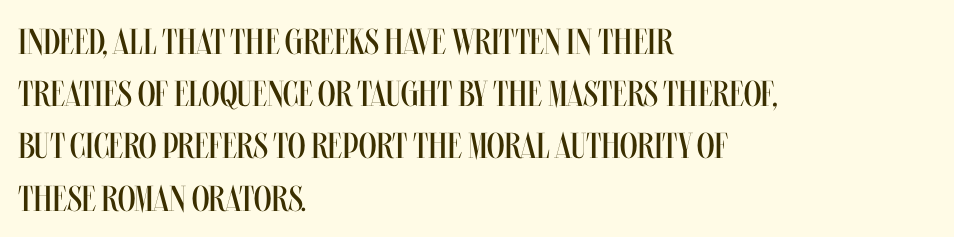
No extra ink here — the face is not bold. Is the letter spacing exaggerated? No — it looks like the ordinary default. Nobody drew a line under any word here. Horizontal bands of white between lines are of average thickness. Think of a printed novel: that variable character pitch is what you see here. Horizontal alignment here is leftward, the default for most running prose.
